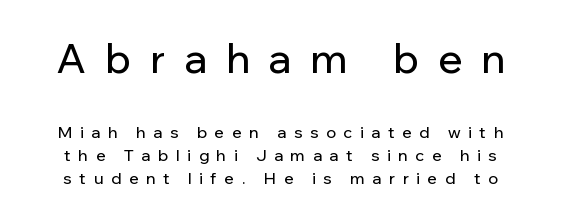
You can tell from the bare stems that sans-serif type was used. The type sits square on the baseline with zero lean. Regarding leading, the lines here are spaced in the standard way. Note the varied advance widths — an 'i' is clearly narrower than an 'm'. Students, note that the glyphs here are deliberately spaced far apart. The composition opens big and finishes small.
